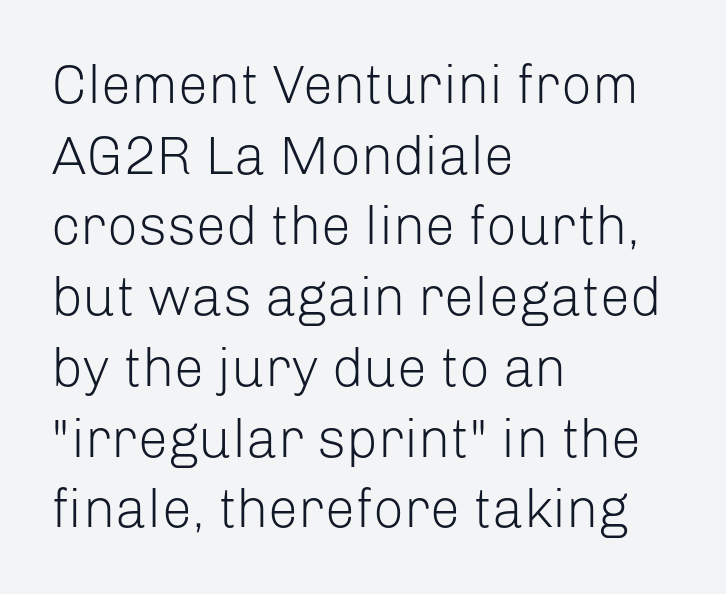
The image shows 54 px light sans-serif type, upright; set left-aligned, normal line spacing (1.31x), normal letter spacing, not underlined; low stroke contrast and a medium x-height.
